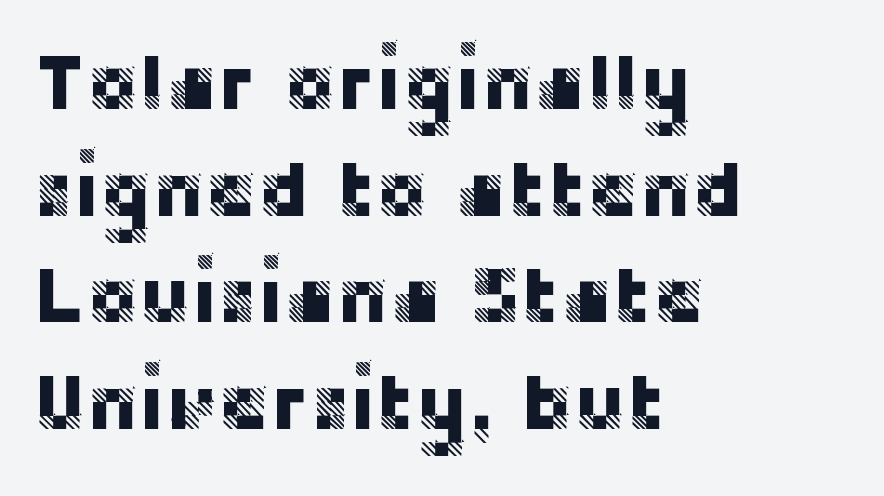
{"serif": "no", "italic": "no", "width": "normal", "stroke_contrast": "low", "x_height": "large", "monospaced": "no", "underline": "no", "align": "left", "line_spacing": "normal", "line_spacing_ratio": 1.35, "letter_spacing": "normal", "letter_spacing_em": 0.0, "glyph_px": 79}
